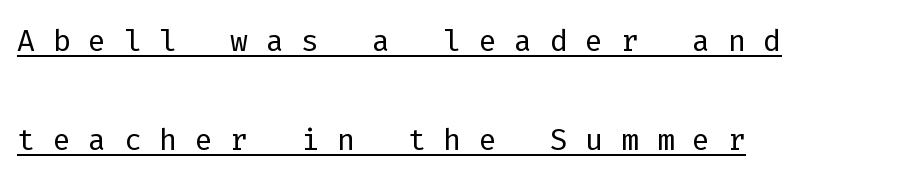
Q: Is the text bold? A: No.
Q: Is the text italic (slanted)? A: No, it is upright.
Q: Is the typeface a serif or a sans-serif typeface? A: Sans-serif.
Q: Is the text underlined? A: Yes.
Q: How is the paragraph aligned? A: Left-aligned.
Q: Is the spacing between letters normal or unusually wide? A: Unusually wide.
Q: Is the spacing between lines tight, normal or loose? A: Loose.
Q: Width (condensed, normal, or wide)? A: Normal.
Q: Stroke contrast? A: Low.
Q: x-height? A: Medium.
Q: Monospaced? A: Yes.
